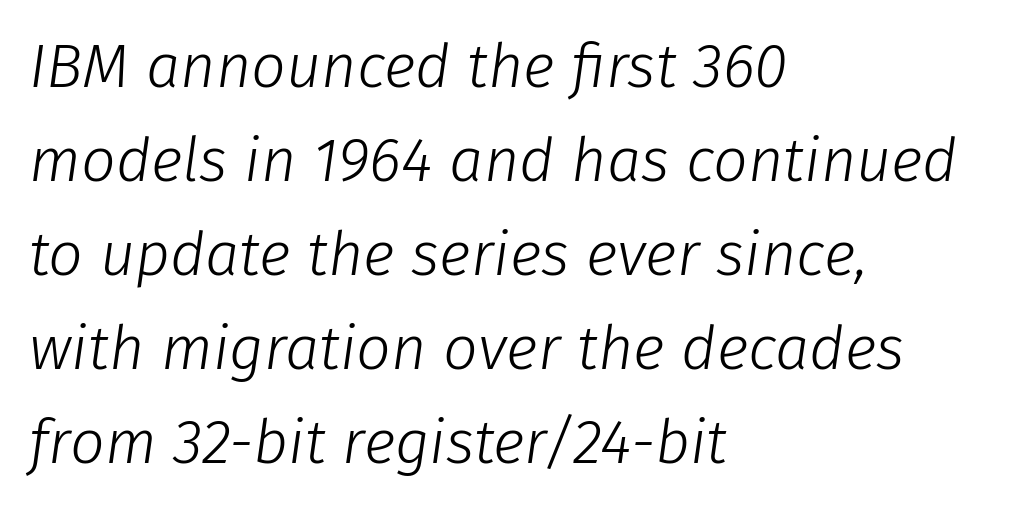
{"italic": "yes", "lean": "right", "slant_degrees": 8, "bold": "no", "weight": "light", "width": "normal", "stroke_contrast": "low", "x_height": "medium", "monospaced": "no", "underline": "no", "align": "left", "line_spacing": "normal", "line_spacing_ratio": 1.54, "letter_spacing": "normal", "letter_spacing_em": 0.0, "glyph_px": 61}
